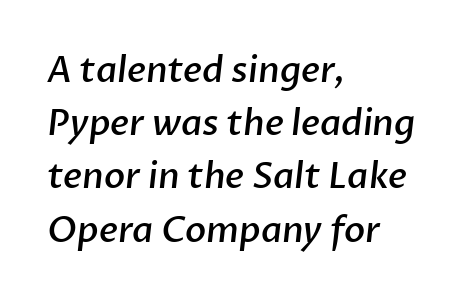
Q: Is the text bold? A: Semi-bold.
Q: Is the typeface a serif or a sans-serif typeface? A: Sans-serif.
Q: Is the text underlined? A: No.
Q: How is the paragraph aligned? A: Left-aligned.
Q: Is the spacing between letters normal or unusually wide? A: Normal.
Q: Is the spacing between lines tight, normal or loose? A: Normal.
Q: Width (condensed, normal, or wide)? A: Normal.
Q: Stroke contrast? A: Low.
Q: x-height? A: Medium.
Q: Monospaced? A: No.
